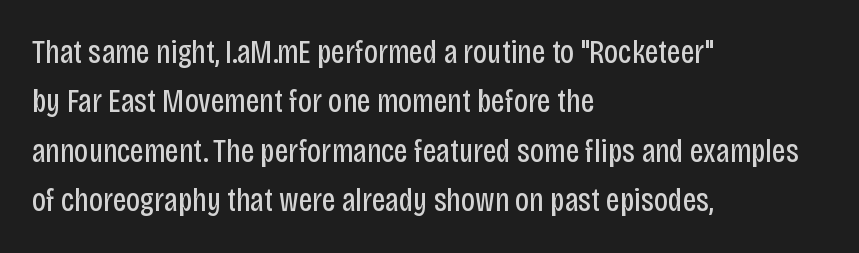
Letterform terminals end flat and unadorned throughout the passage. Upright lettering throughout. The lines sit at an ordinary, default distance from one another. The setting favours the left margin, as ordinary paragraphs usually do. The characters are drawn with everyday or finer stroke widths. Nothing unusual about the tracking: characters are spaced as the font intends.
